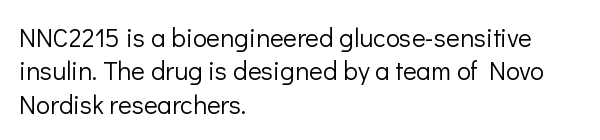
Compared with typical paragraphs, the rows here are spaced about the same. The letters stand straight up with perfectly vertical stems. Short and long lines alike share a common starting point at left. Is the stroke heavy? The answer is a plain regular-or-lighter. In terms of letterspacing, this is plain default setting. Just letters on the line, the space beneath them empty.
